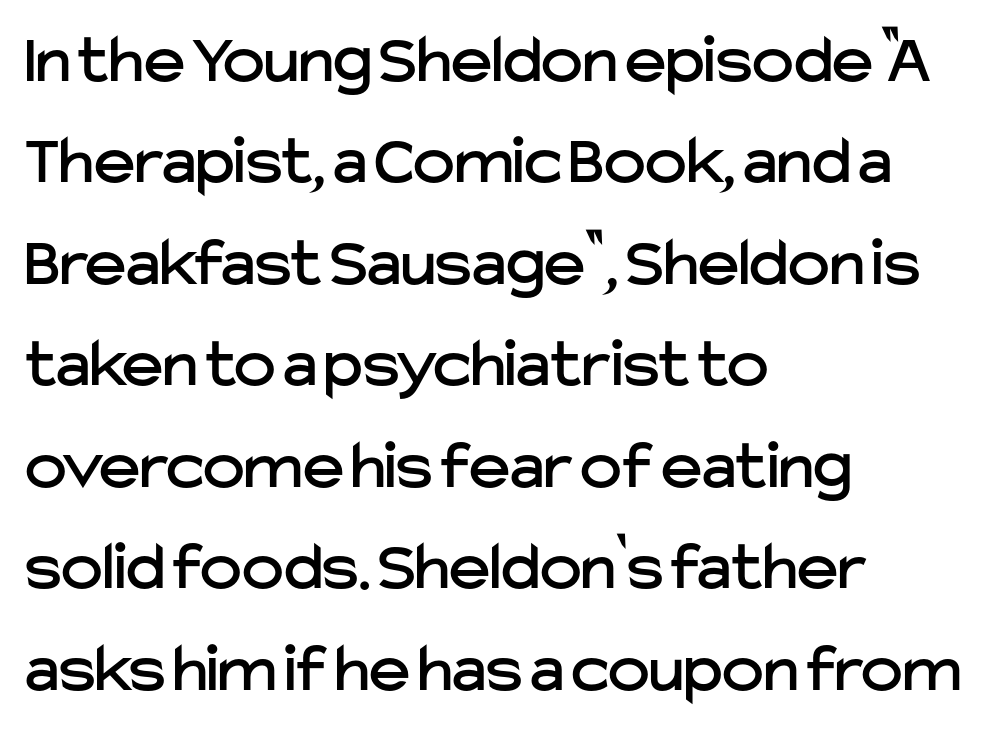
Q: Is the text italic (slanted)? A: No, it is upright.
Q: Is the typeface a serif or a sans-serif typeface? A: Sans-serif.
Q: Is the text underlined? A: No.
Q: How is the paragraph aligned? A: Left-aligned.
Q: Is the spacing between letters normal or unusually wide? A: Normal.
Q: Is the spacing between lines tight, normal or loose? A: Normal.
Q: Width (condensed, normal, or wide)? A: Normal.
Q: Stroke contrast? A: Low.
Q: x-height? A: Medium.
Q: Monospaced? A: No.
